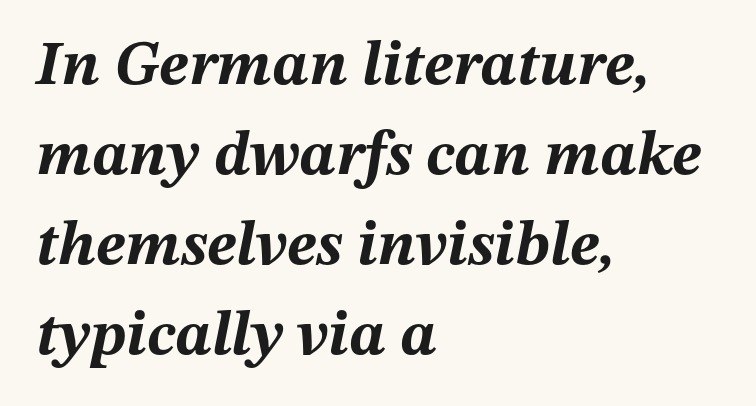
The image shows 63 px bold type, italic (leaning right); set left-aligned, normal line spacing (1.43x), normal letter spacing, not underlined; medium stroke contrast and a medium x-height.
